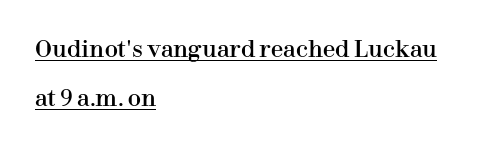
These characters rest on top of a visible drawn line. The axis of the letterforms is exactly vertical. The compositor pushed each line to the left boundary. Whoever set this chose breathing room over compactness in the vertical rhythm. Words appear dense and cohesive because spacing is normal.
